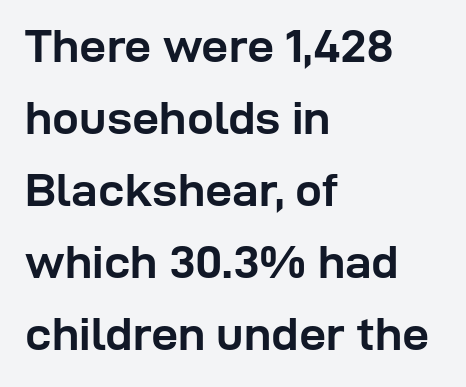
{"serif": "no", "italic": "no", "bold": "yes", "weight": "semibold", "width": "normal", "stroke_contrast": "low", "x_height": "medium", "monospaced": "no", "underline": "no", "align": "left", "line_spacing": "normal", "line_spacing_ratio": 1.5, "letter_spacing": "normal", "letter_spacing_em": 0.0, "glyph_px": 48}
